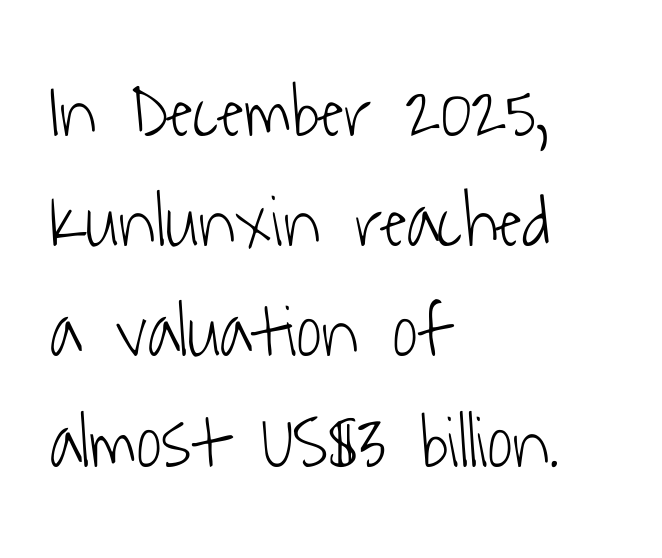
The image shows 76 px light, condensed sans-serif type; set left-aligned, normal line spacing (1.45x), normal letter spacing, not underlined; low stroke contrast and a medium x-height.
